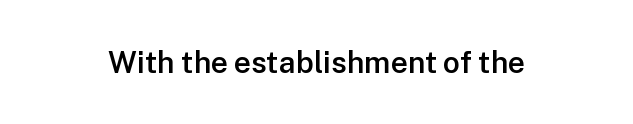
{"serif": "no", "italic": "no", "bold": "semi", "weight": "semibold", "width": "normal", "stroke_contrast": "low", "x_height": "medium", "monospaced": "no", "underline": "no", "letter_spacing": "normal", "letter_spacing_em": 0.0, "glyph_px": 30}
